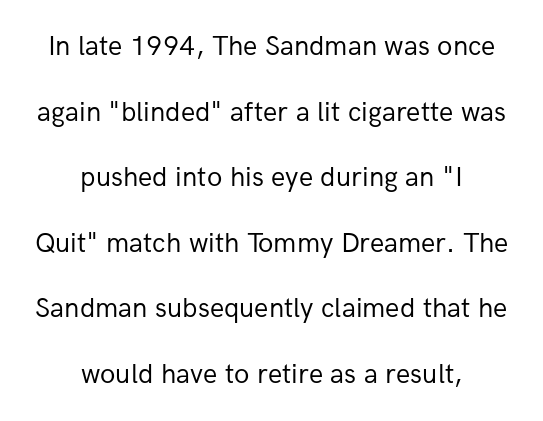
{"serif": "no", "italic": "no", "bold": "no", "weight": "regular", "width": "normal", "stroke_contrast": "low", "x_height": "medium", "monospaced": "no", "underline": "no", "align": "center", "line_spacing": "loose", "line_spacing_ratio": 2.34, "letter_spacing": "normal", "letter_spacing_em": 0.0, "glyph_px": 28}
